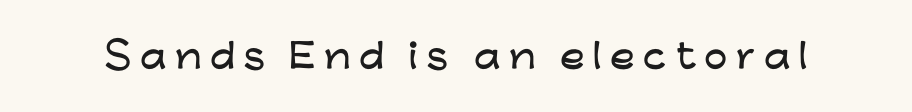
Q: Is the text italic (slanted)? A: No, it is upright.
Q: Is the typeface a serif or a sans-serif typeface? A: Sans-serif.
Q: Is the text underlined? A: No.
Q: Is the spacing between letters normal or unusually wide? A: Unusually wide.
Q: Width (condensed, normal, or wide)? A: Wide.
Q: Stroke contrast? A: Low.
Q: x-height? A: Medium.
Q: Monospaced? A: No.
